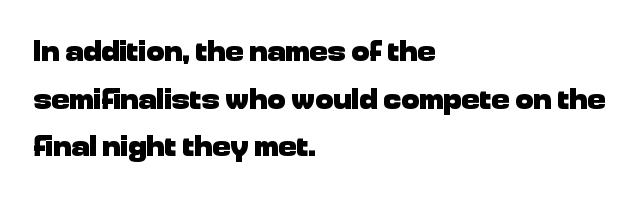
{"serif": "no", "italic": "no", "bold": "yes", "weight": "heavy", "width": "normal", "stroke_contrast": "low", "x_height": "medium", "monospaced": "no", "underline": "no", "align": "left", "line_spacing": "normal", "line_spacing_ratio": 1.59, "letter_spacing": "normal", "letter_spacing_em": 0.0, "glyph_px": 30}
